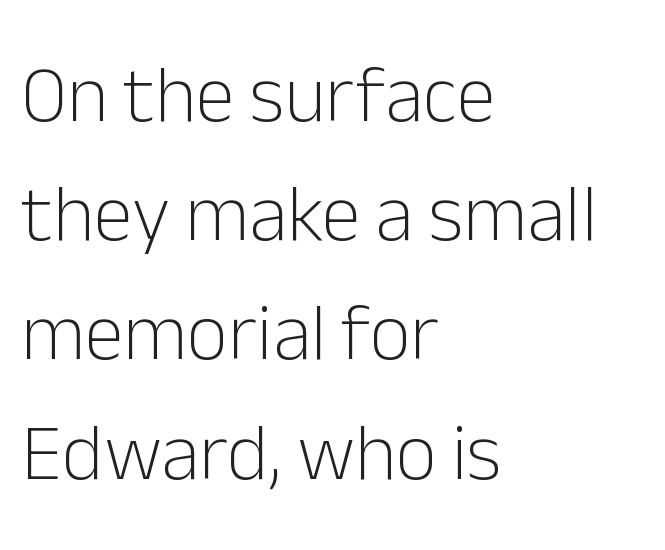
{"serif": "no", "italic": "no", "bold": "no", "weight": "light", "width": "normal", "stroke_contrast": "low", "x_height": "medium", "monospaced": "no", "underline": "no", "align": "left", "line_spacing": "normal", "line_spacing_ratio": 1.49, "letter_spacing": "normal", "letter_spacing_em": 0.0, "glyph_px": 80}
